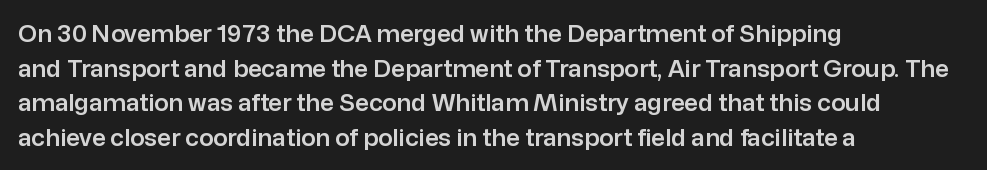
The image shows 24 px text type, upright; set left-aligned, normal line spacing (1.44x), normal letter spacing, not underlined.
